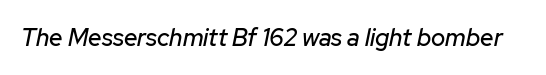
Is the letter spacing exaggerated? No — it looks like the ordinary default. The words here are not underlined. Every character sits at an angle, as italics do.
